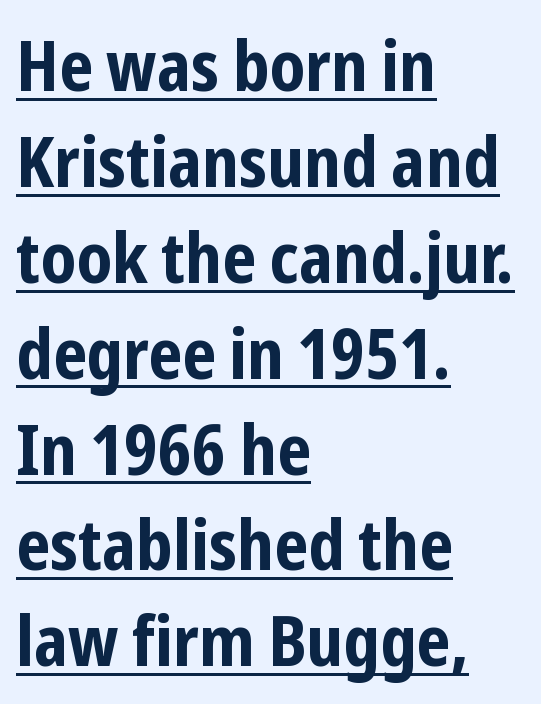
Q: Is the text bold? A: Yes.
Q: Is the text italic (slanted)? A: No, it is upright.
Q: Is the typeface a serif or a sans-serif typeface? A: Sans-serif.
Q: Is the text underlined? A: Yes.
Q: How is the paragraph aligned? A: Left-aligned.
Q: Is the spacing between letters normal or unusually wide? A: Normal.
Q: Is the spacing between lines tight, normal or loose? A: Normal.
Q: Width (condensed, normal, or wide)? A: Condensed.
Q: Stroke contrast? A: Low.
Q: x-height? A: Medium.
Q: Monospaced? A: No.
